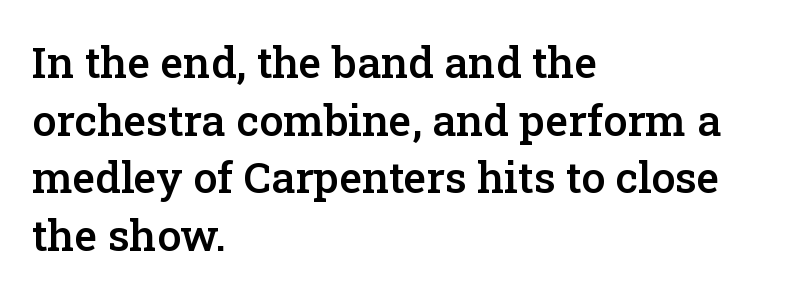
{"serif": "yes", "italic": "no", "bold": "semi", "weight": "semibold", "width": "normal", "stroke_contrast": "low", "x_height": "medium", "monospaced": "no", "underline": "no", "align": "left", "line_spacing": "normal", "line_spacing_ratio": 1.34, "letter_spacing": "normal", "letter_spacing_em": 0.0, "glyph_px": 43}
